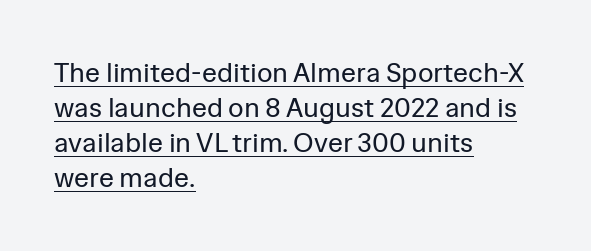
Q: Is the text bold? A: No.
Q: Is the text italic (slanted)? A: No, it is upright.
Q: Is the text underlined? A: Yes.
Q: How is the paragraph aligned? A: Left-aligned.
Q: Is the spacing between letters normal or unusually wide? A: Normal.
Q: Is the spacing between lines tight, normal or loose? A: Normal.
